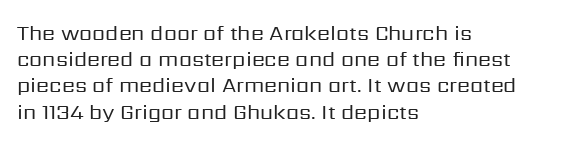
The image shows 21 px text type, upright; set left-aligned, normal line spacing (1.25x), normal letter spacing, not underlined.
